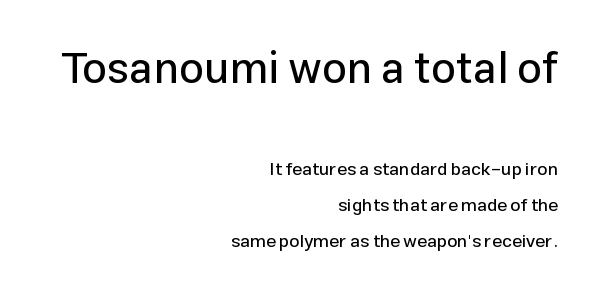
Q: Is the text italic (slanted)? A: No, it is upright.
Q: Is the typeface a serif or a sans-serif typeface? A: Sans-serif.
Q: Is the text underlined? A: No.
Q: How is the paragraph aligned? A: Right-aligned.
Q: Is the spacing between letters normal or unusually wide? A: Normal.
Q: Is the spacing between lines tight, normal or loose? A: Loose.
Q: Which block of text is set in a larger size, the first (top) or the second (bottom)? A: The first (top) one.
Q: Width (condensed, normal, or wide)? A: Normal.
Q: Stroke contrast? A: Low.
Q: x-height? A: Medium.
Q: Monospaced? A: No.
